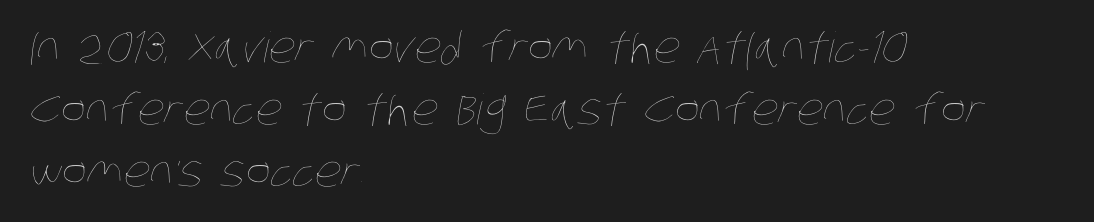
The image shows 42 px thin, condensed type; set left-aligned, normal line spacing (1.48x), normal letter spacing, not underlined; low stroke contrast and a large x-height.
